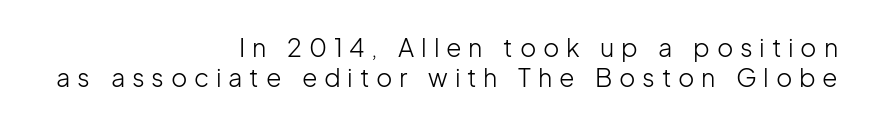
Q: Is the text bold? A: No.
Q: Is the text italic (slanted)? A: No, it is upright.
Q: Is the text underlined? A: No.
Q: How is the paragraph aligned? A: Right-aligned.
Q: Is the spacing between letters normal or unusually wide? A: Unusually wide.
